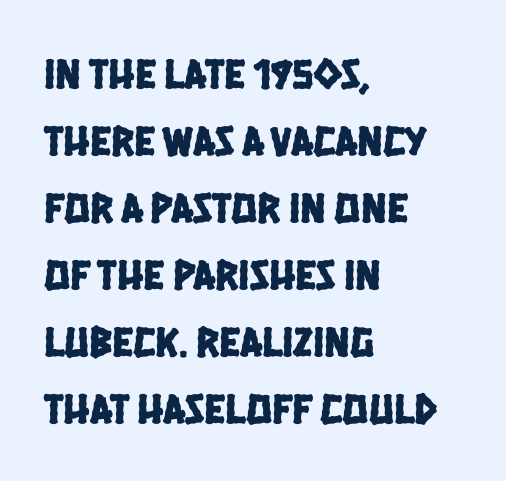
The image shows 43 px condensed sans-serif type; set left-aligned, normal line spacing (1.56x), normal letter spacing, not underlined; low stroke contrast and a large x-height.
